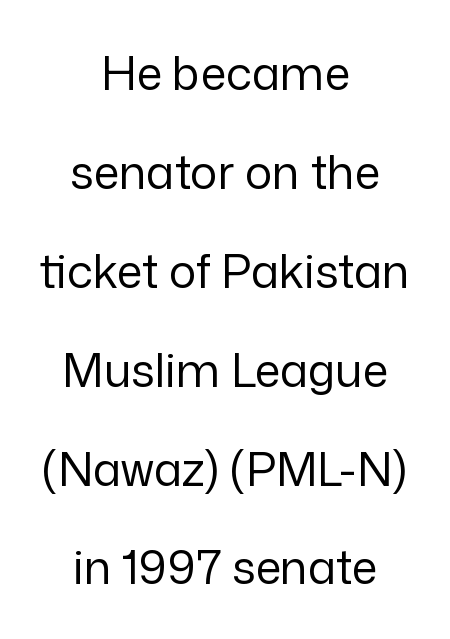
Whoever set this chose breathing room over compactness in the vertical rhythm. The rag falls on both sides of this text block equally. This sample uses plain, unmodified letter spacing. Stems here are at most as thick as an everyday book face.
